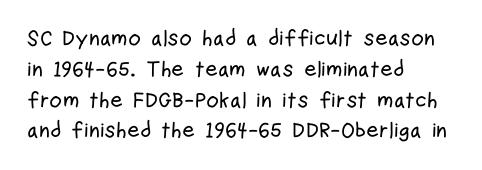
{"italic": "no", "underline": "no", "align": "left", "line_spacing": "normal", "line_spacing_ratio": 1.4, "letter_spacing": "normal", "letter_spacing_em": 0.0, "glyph_px": 22}
